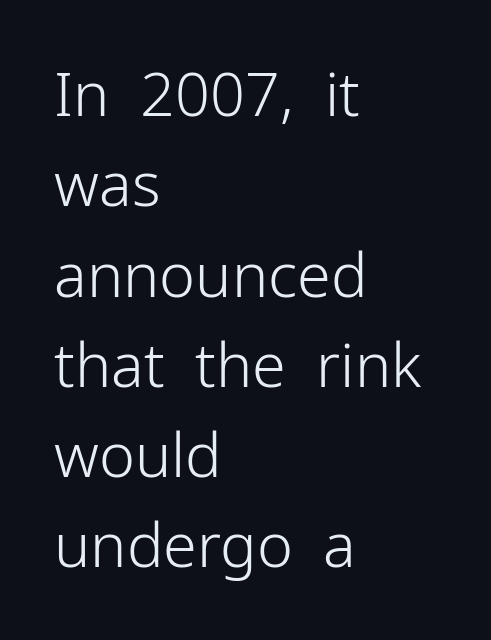
A sans-serif font was chosen for this passage. Heft: none added — not bold. Unlike italic type, these characters show no tilt at all. How are the letters spaced? Ordinarily, with no added tracking. Think of a printed novel: that variable character pitch is what you see here. Quick note: underline off.
